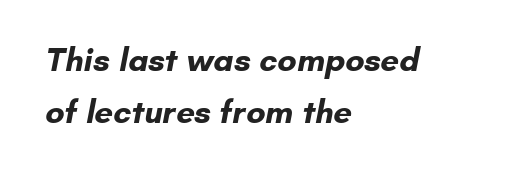
Q: Is the text bold? A: Yes.
Q: Is the typeface a serif or a sans-serif typeface? A: Sans-serif.
Q: Is the text underlined? A: No.
Q: How is the paragraph aligned? A: Left-aligned.
Q: Is the spacing between letters normal or unusually wide? A: Normal.
Q: Is the spacing between lines tight, normal or loose? A: Normal.
Q: Width (condensed, normal, or wide)? A: Normal.
Q: Stroke contrast? A: Low.
Q: x-height? A: Small.
Q: Monospaced? A: No.
